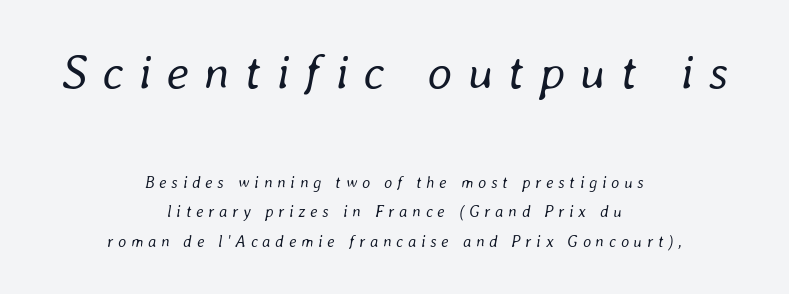
Stems here are at most as thick as an everyday book face. Lines of text with bare space underneath. Top chunk: large. Bottom chunk: small. The rag falls on both sides of this text block equally. These lines are rendered in a variable-pitch font. Each word looks stretched out because of the extra space between its letters.
